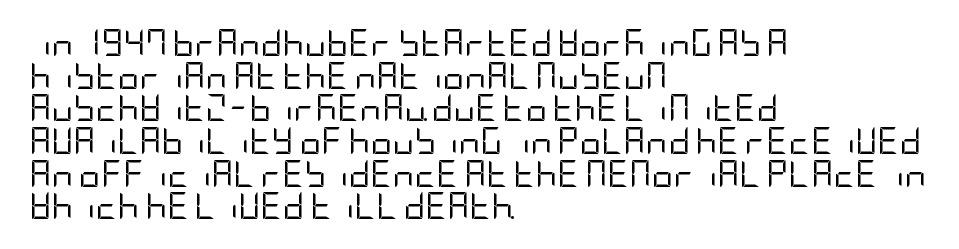
The image shows 27 px text type, upright; set left-aligned, line spacing 1.21x, normal letter spacing, not underlined.
